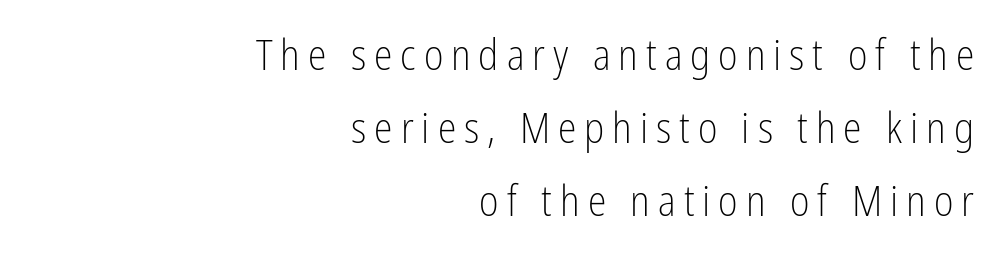
Q: Is the text bold? A: No.
Q: Is the text italic (slanted)? A: No, it is upright.
Q: Is the typeface a serif or a sans-serif typeface? A: Sans-serif.
Q: Is the text underlined? A: No.
Q: How is the paragraph aligned? A: Right-aligned.
Q: Width (condensed, normal, or wide)? A: Condensed.
Q: Stroke contrast? A: Low.
Q: x-height? A: Medium.
Q: Monospaced? A: No.
